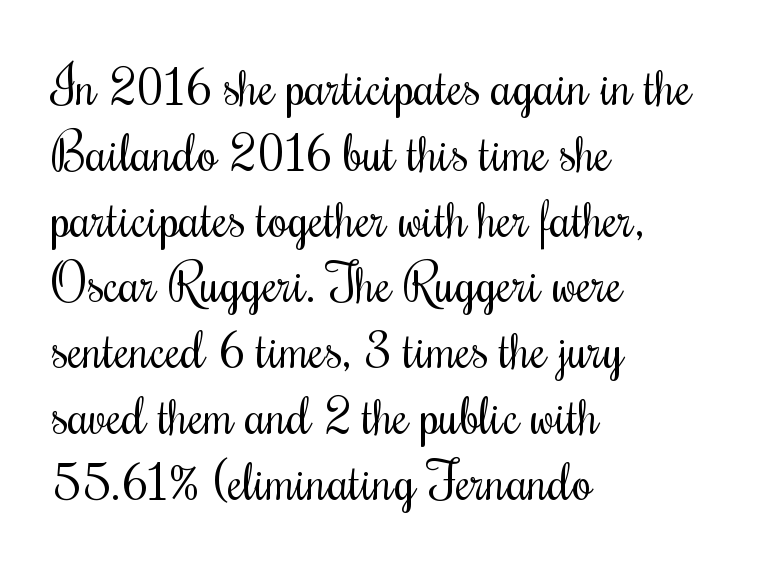
The image shows 51 px regular-weight, condensed type; set left-aligned, normal line spacing (1.29x), normal letter spacing, not underlined; medium stroke contrast and a small x-height.
